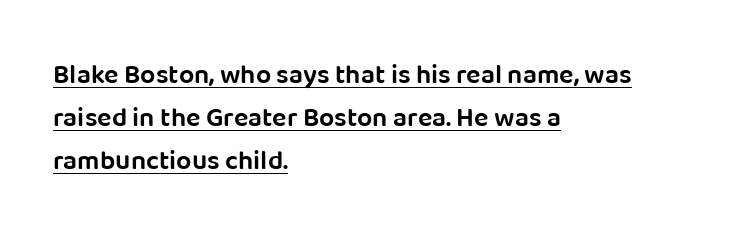
The rendering uses a moderate line-height, typical for paragraphs. This is roman type, the default non-slanted kind. The sample has been set in demibold, a notch under bold. Left-aligned paragraph, ragged on the right. Characters follow at the spacing the type designer built in. Does a line run under the words? Yes, clearly.
